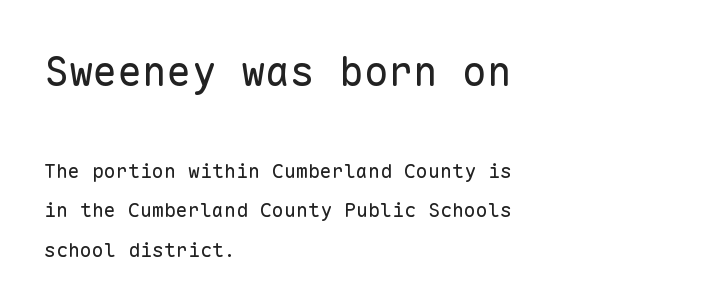
It's the straight-up-and-down kind of type. The letterforms sit shoulder to shoulder at normal distance. This block would shrink considerably if given ordinary leading; it's expanded now. Do the characters align in a grid? Yes, the font is monospaced. Heft: none added — not bold. Horizontal alignment here is leftward, the default for most running prose.
